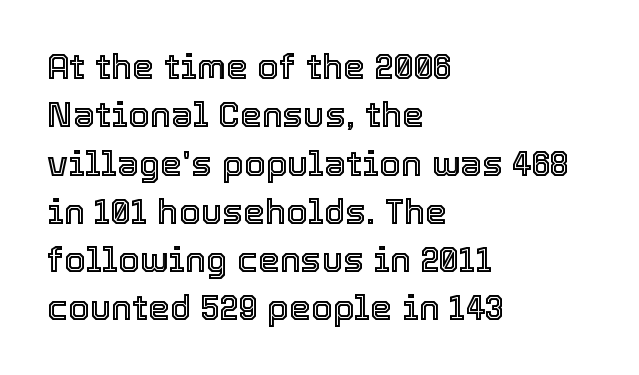
The image shows 35 px text type, upright; set left-aligned, normal line spacing (1.38x), normal letter spacing, not underlined; a medium x-height.
